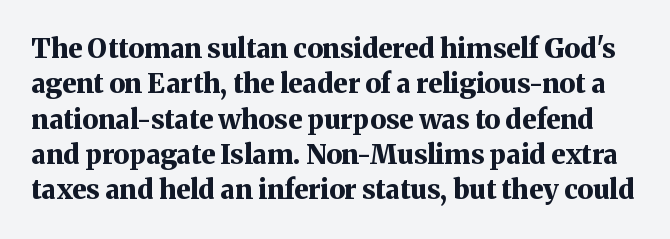
Q: Is the text bold? A: Yes.
Q: Is the text italic (slanted)? A: No, it is upright.
Q: Is the text underlined? A: No.
Q: Is the spacing between letters normal or unusually wide? A: Normal.
Q: Is the spacing between lines tight, normal or loose? A: Normal.
